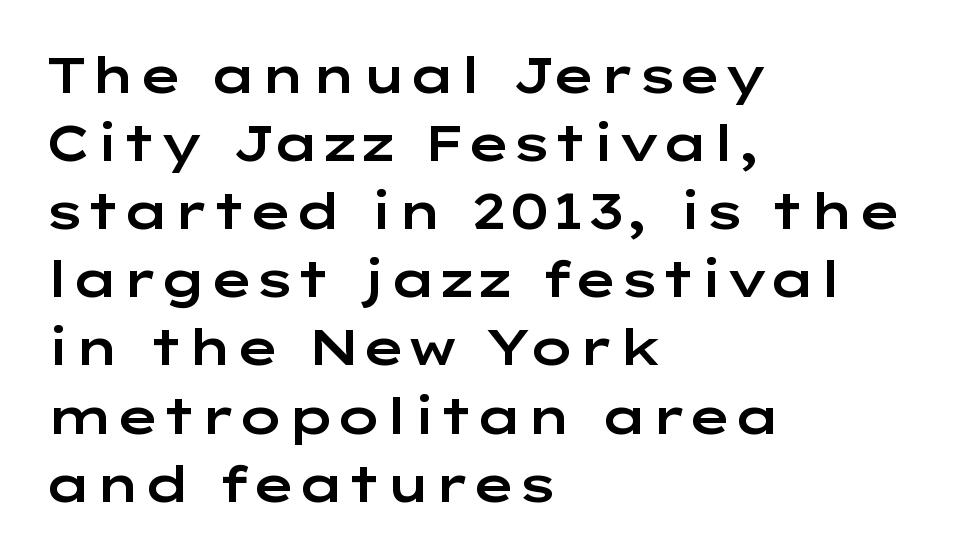
The image shows 49 px wide sans-serif type, upright; set left-aligned, normal line spacing (1.39x), normal letter spacing, not underlined; low stroke contrast and a medium x-height.
